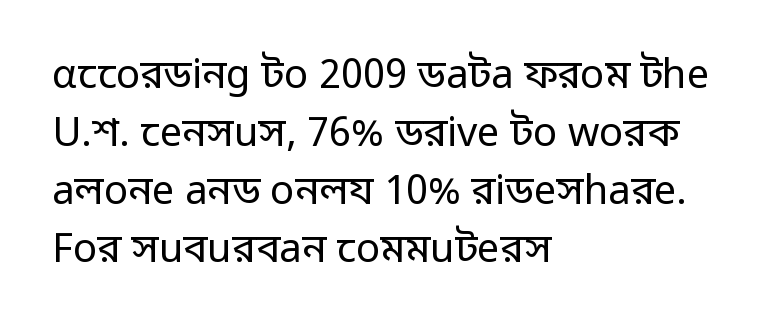
The image shows 40 px regular-weight sans-serif type, upright; set left-aligned, normal line spacing (1.45x), normal letter spacing, not underlined; low stroke contrast and a medium x-height.
